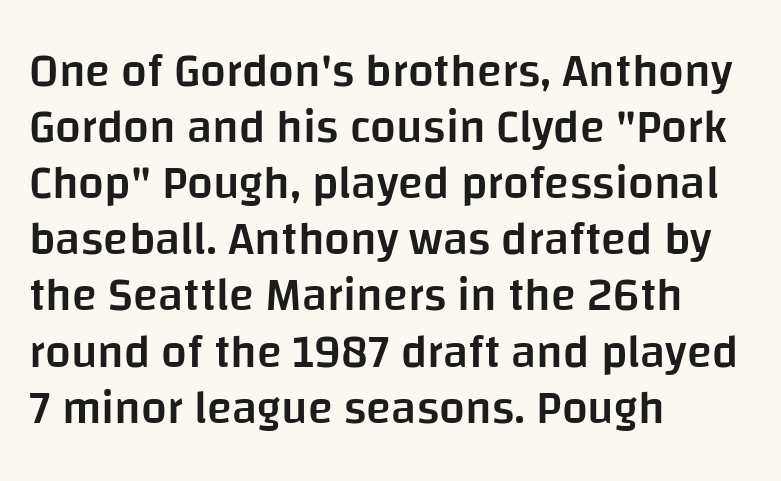
This sample has the flowing, uneven cadence of proportional lettering. The glyphs have the mass of a demibold cut, below bold. Type style note: lacks serifs. Reading down the block, your eye returns to a fixed left position each line.
